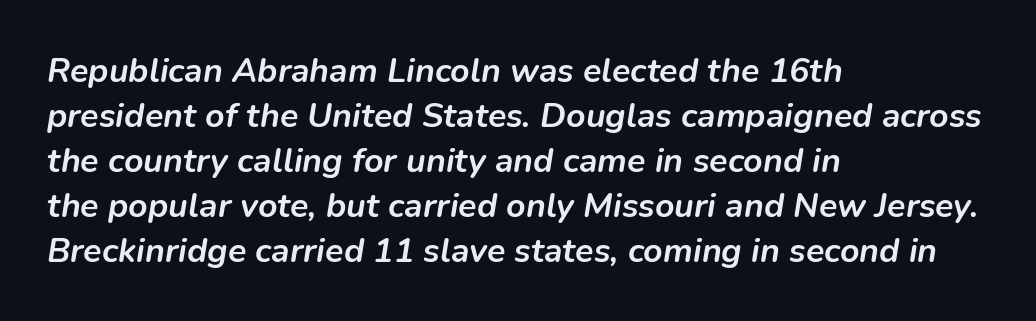
Q: Is the text bold? A: Yes.
Q: Is the text italic (slanted)? A: Yes, it leans right by about 9 degrees.
Q: Is the text underlined? A: No.
Q: How is the paragraph aligned? A: Left-aligned.
Q: Is the spacing between letters normal or unusually wide? A: Normal.
Q: Is the spacing between lines tight, normal or loose? A: Normal.
Q: Width (condensed, normal, or wide)? A: Normal.
Q: Stroke contrast? A: Low.
Q: x-height? A: Medium.
Q: Monospaced? A: No.
